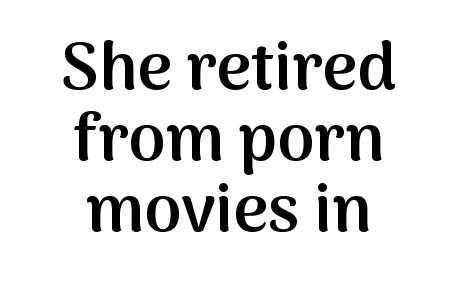
Q: Is the text bold? A: Semi-bold.
Q: Is the text italic (slanted)? A: No, it is upright.
Q: Is the typeface a serif or a sans-serif typeface? A: Sans-serif.
Q: Is the text underlined? A: No.
Q: How is the paragraph aligned? A: Centered.
Q: Is the spacing between letters normal or unusually wide? A: Normal.
Q: Is the spacing between lines tight, normal or loose? A: Tight.
Q: Width (condensed, normal, or wide)? A: Normal.
Q: Stroke contrast? A: Medium.
Q: x-height? A: Medium.
Q: Monospaced? A: No.
